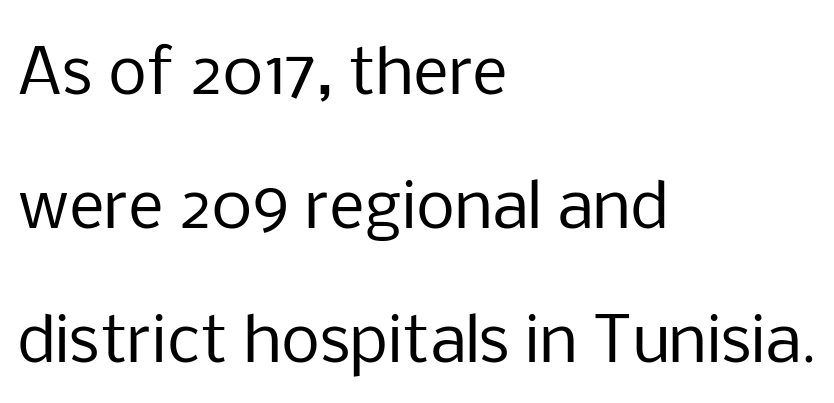
Q: Is the text bold? A: No.
Q: Is the text italic (slanted)? A: No, it is upright.
Q: Is the typeface a serif or a sans-serif typeface? A: Sans-serif.
Q: Is the text underlined? A: No.
Q: How is the paragraph aligned? A: Left-aligned.
Q: Is the spacing between letters normal or unusually wide? A: Normal.
Q: Is the spacing between lines tight, normal or loose? A: Loose.
Q: Width (condensed, normal, or wide)? A: Normal.
Q: Stroke contrast? A: Low.
Q: x-height? A: Medium.
Q: Monospaced? A: No.
